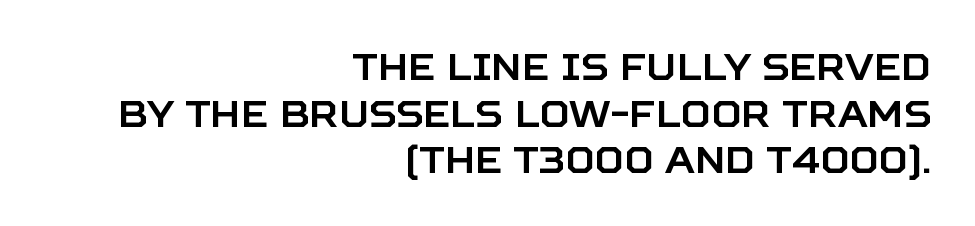
Q: Is the text italic (slanted)? A: No, it is upright.
Q: Is the typeface a serif or a sans-serif typeface? A: Sans-serif.
Q: Is the text underlined? A: No.
Q: How is the paragraph aligned? A: Right-aligned.
Q: Is the spacing between letters normal or unusually wide? A: Normal.
Q: Is the spacing between lines tight, normal or loose? A: Normal.
Q: Width (condensed, normal, or wide)? A: Normal.
Q: Stroke contrast? A: Low.
Q: x-height? A: Large.
Q: Monospaced? A: No.
